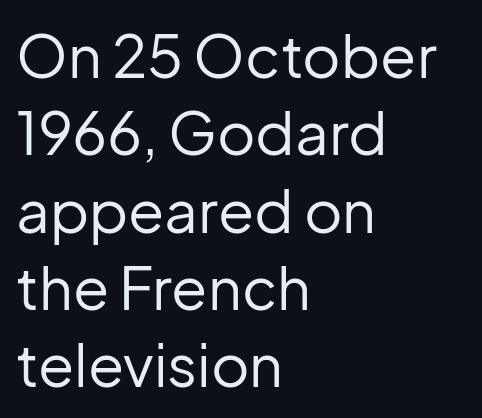
{"serif": "no", "italic": "no", "bold": "no", "weight": "regular", "width": "normal", "stroke_contrast": "low", "x_height": "medium", "monospaced": "no", "underline": "no", "align": "left", "line_spacing": "normal", "line_spacing_ratio": 1.31, "letter_spacing": "normal", "letter_spacing_em": 0.0, "glyph_px": 59}
